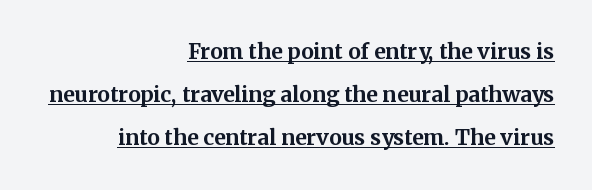
Widely set lines give the paragraph a tall, airy silhouette. The ragged edge is on the left, which tells us the setting is flush right. The characters look thick and weighty, a clear bold. A roman cut, with each character standing at attention.
